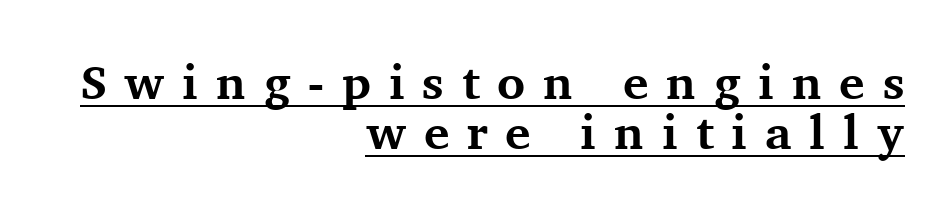
The image shows 48 px bold serif type, upright; set right-aligned, tight line spacing (1.04x), unusually wide letter spacing (+0.37 em), underlined; medium stroke contrast and a medium x-height.
